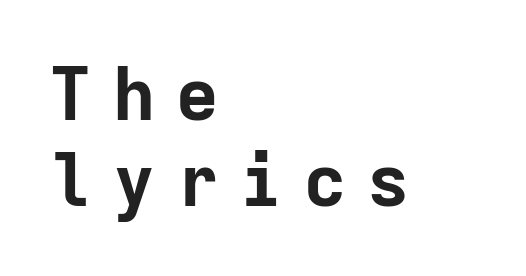
A roman cut, with each character standing at attention. The face used here has the dense, thick strokes of a bold. Grotesque or geometric, the face here clearly has no serifs. The passage shown has open, widely tracked lettering throughout.
